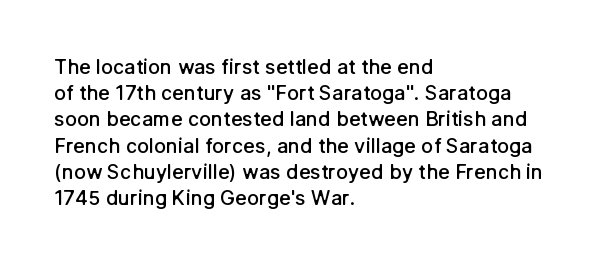
Q: Is the text bold? A: Semi-bold.
Q: Is the text italic (slanted)? A: No, it is upright.
Q: Is the text underlined? A: No.
Q: How is the paragraph aligned? A: Left-aligned.
Q: Is the spacing between letters normal or unusually wide? A: Normal.
Q: Is the spacing between lines tight, normal or loose? A: Normal.
